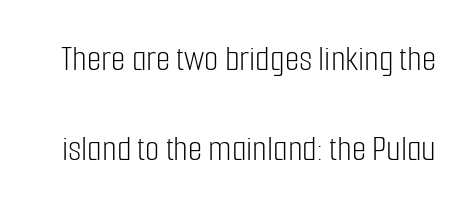
Q: Is the text bold? A: No.
Q: Is the text italic (slanted)? A: No, it is upright.
Q: Is the typeface a serif or a sans-serif typeface? A: Sans-serif.
Q: Is the text underlined? A: No.
Q: Is the spacing between letters normal or unusually wide? A: Normal.
Q: Is the spacing between lines tight, normal or loose? A: Loose.
Q: Width (condensed, normal, or wide)? A: Condensed.
Q: Stroke contrast? A: Low.
Q: x-height? A: Medium.
Q: Monospaced? A: No.
